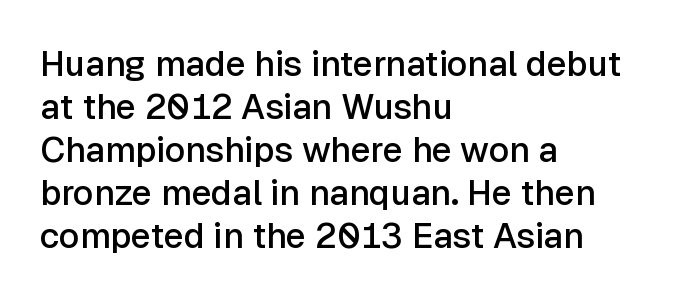
Horizontal alignment here is leftward, the default for most running prose. The text was rendered using a sans face with plain stroke endings. Unmarked baselines from the first word to the last. The rendering keeps characters at their native spacing.
